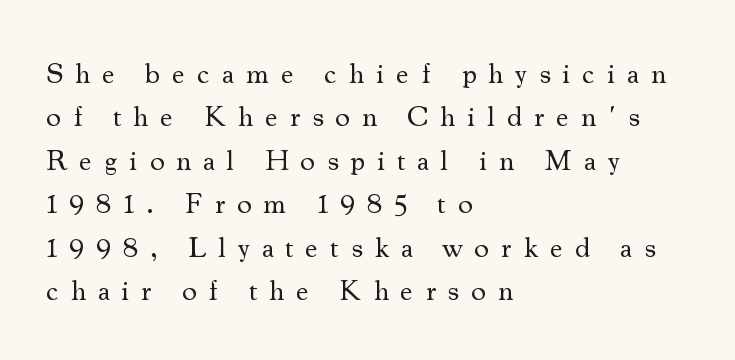
{"serif": "yes", "italic": "no", "bold": "no", "weight": "regular", "width": "normal", "stroke_contrast": "medium", "x_height": "small", "monospaced": "no", "underline": "no", "align": "left", "line_spacing": "normal", "line_spacing_ratio": 1.5, "letter_spacing": "wide", "letter_spacing_em": 0.41, "glyph_px": 29}
